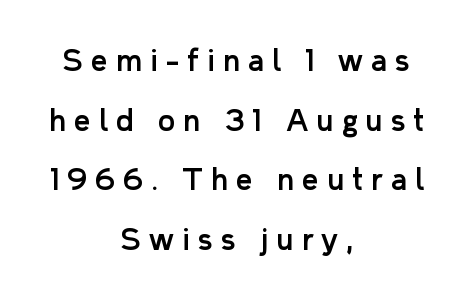
Q: Is the text italic (slanted)? A: No, it is upright.
Q: Is the typeface a serif or a sans-serif typeface? A: Sans-serif.
Q: Is the text underlined? A: No.
Q: How is the paragraph aligned? A: Centered.
Q: Is the spacing between letters normal or unusually wide? A: Unusually wide.
Q: Is the spacing between lines tight, normal or loose? A: Loose.
Q: Width (condensed, normal, or wide)? A: Normal.
Q: Stroke contrast? A: Low.
Q: x-height? A: Medium.
Q: Monospaced? A: No.
